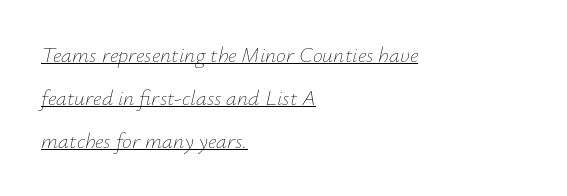
The whole block is typeset with a tilt. These lines stack with their left ends in a neat column. Compared with typical paragraphs, the rows here are farther apart. Is the letter spacing exaggerated? No — it looks like the ordinary default. The cut favours lightness, reaching ordinary text weight at its darkest. Beneath each row of characters lies a ruled line.
